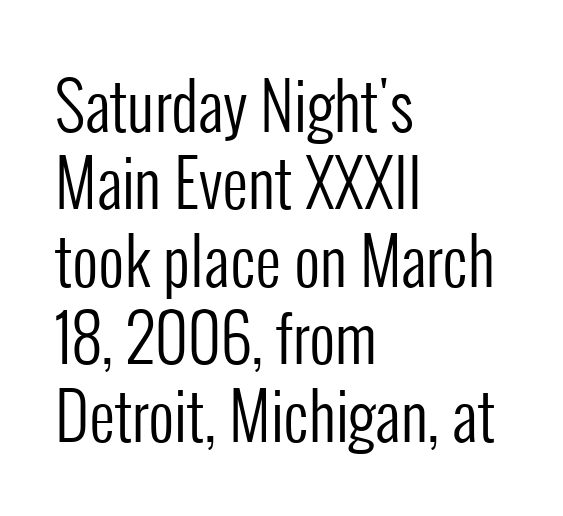
The image shows 64 px regular-weight, condensed sans-serif type, upright; set left-aligned, line spacing 1.21x, normal letter spacing, not underlined; low stroke contrast and a medium x-height.
